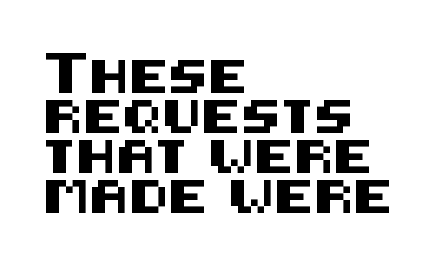
The image shows 33 px sans-serif type, upright; set left-aligned, line spacing 1.21x, normal letter spacing, not underlined; medium stroke contrast and a large x-height.
